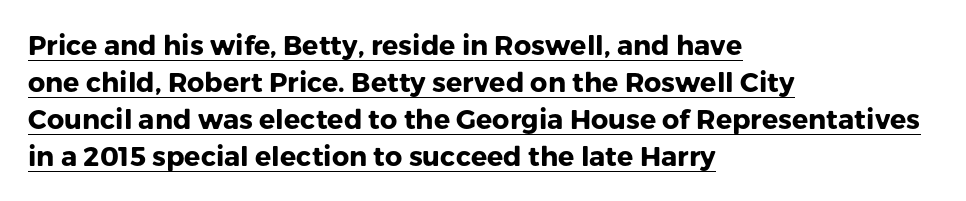
The specimen includes a rule beneath the text block's lines. Nobody touched the tracking dial on this one. The text block is weighted toward the left margin, trailing off unevenly rightward. The face used here has the dense, thick strokes of a bold.
